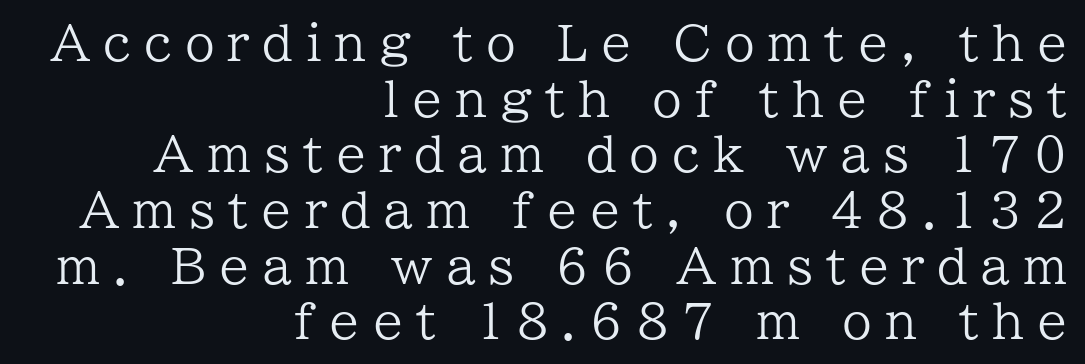
{"serif": "yes", "italic": "no", "bold": "no", "weight": "regular", "width": "normal", "stroke_contrast": "low", "x_height": "medium", "monospaced": "no", "underline": "no", "align": "right", "line_spacing_ratio": 1.16, "letter_spacing": "wide", "letter_spacing_em": 0.27, "glyph_px": 48}
